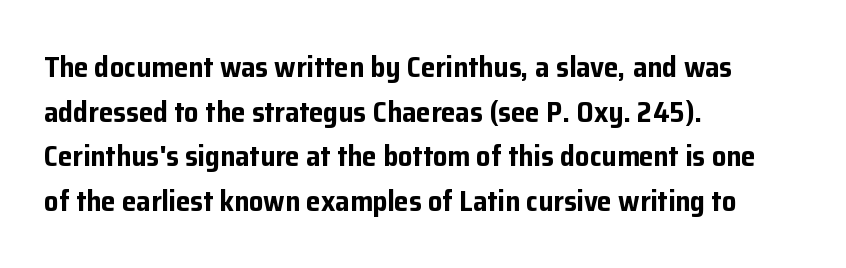
A typesetter would call this proportional, since set widths differ per character. In terms of letterspacing, this is plain default setting. The passage shown is typeset with a sans-serif family. The foot of each line stays bare and open. Line spacing here is normal.
